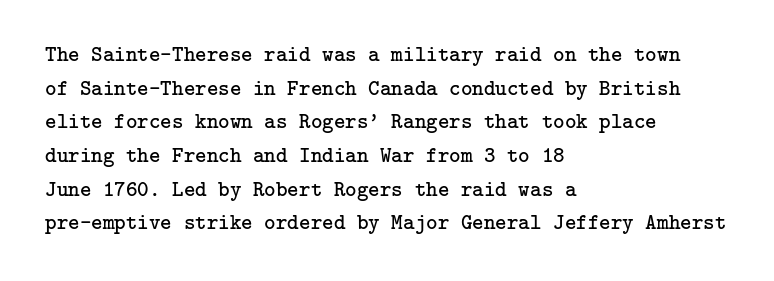
Q: Is the text bold? A: No.
Q: Is the text italic (slanted)? A: No, it is upright.
Q: Is the text underlined? A: No.
Q: How is the paragraph aligned? A: Left-aligned.
Q: Is the spacing between letters normal or unusually wide? A: Normal.
Q: Is the spacing between lines tight, normal or loose? A: Normal.
